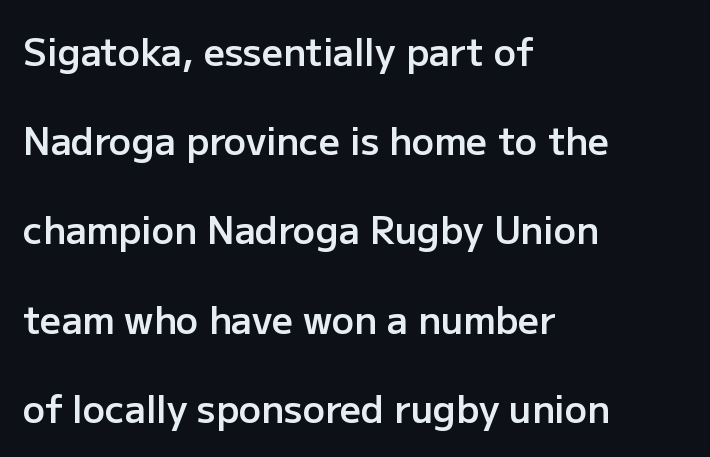
Horizontal alignment here is leftward, the default for most running prose. Descender tails drop into unmarked territory. Words appear dense and cohesive because spacing is normal. Style check: upright. What weight is shown? A semibold, between regular and bold. Compared with typical paragraphs, the rows here are farther apart.
